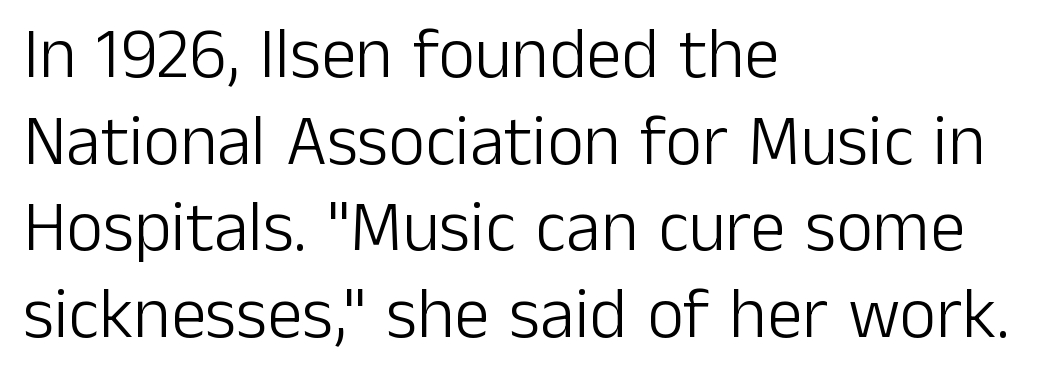
The image shows 71 px light sans-serif type, upright; set left-aligned, line spacing 1.22x, normal letter spacing, not underlined; low stroke contrast and a medium x-height.
